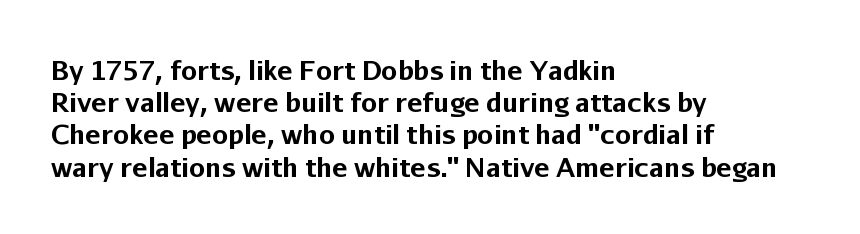
Descenders hang freely into open space. Rendered with straight, roman letterforms. The strokes are fattened all the way to bold. This rendering uses left alignment, leaving the right contour irregular.
